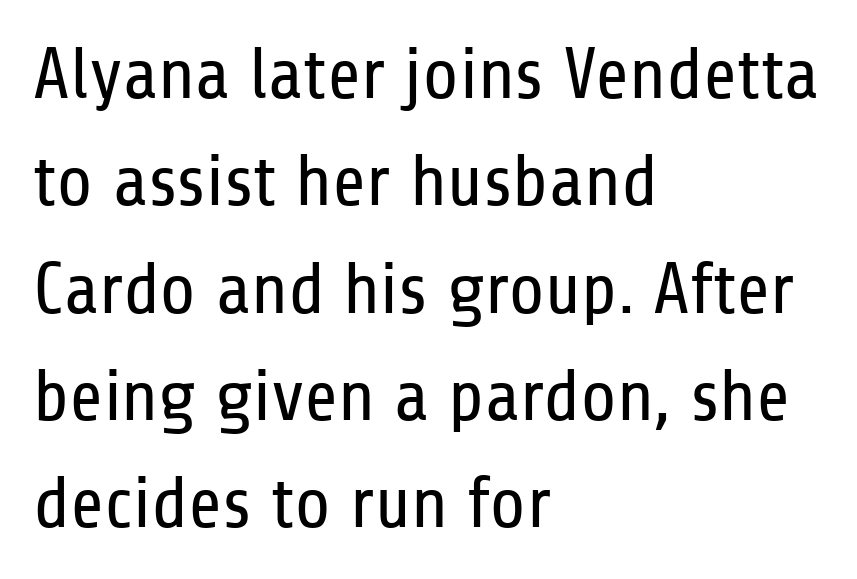
Q: Is the text bold? A: No.
Q: Is the text italic (slanted)? A: No, it is upright.
Q: Is the typeface a serif or a sans-serif typeface? A: Sans-serif.
Q: Is the text underlined? A: No.
Q: How is the paragraph aligned? A: Left-aligned.
Q: Is the spacing between letters normal or unusually wide? A: Normal.
Q: Is the spacing between lines tight, normal or loose? A: Normal.
Q: Width (condensed, normal, or wide)? A: Condensed.
Q: Stroke contrast? A: Low.
Q: x-height? A: Medium.
Q: Monospaced? A: No.
